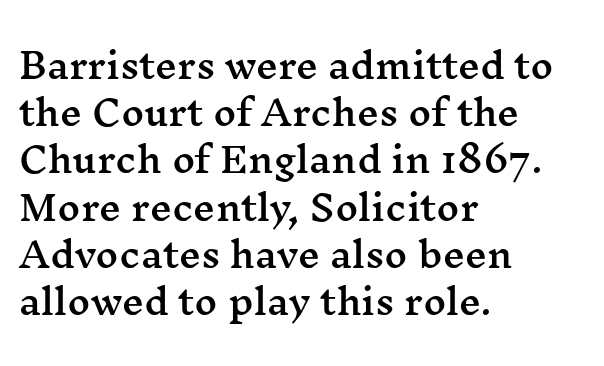
The image shows 35 px wide serif type, upright; set left-aligned, normal line spacing (1.35x), normal letter spacing, not underlined; medium stroke contrast and a medium x-height.
